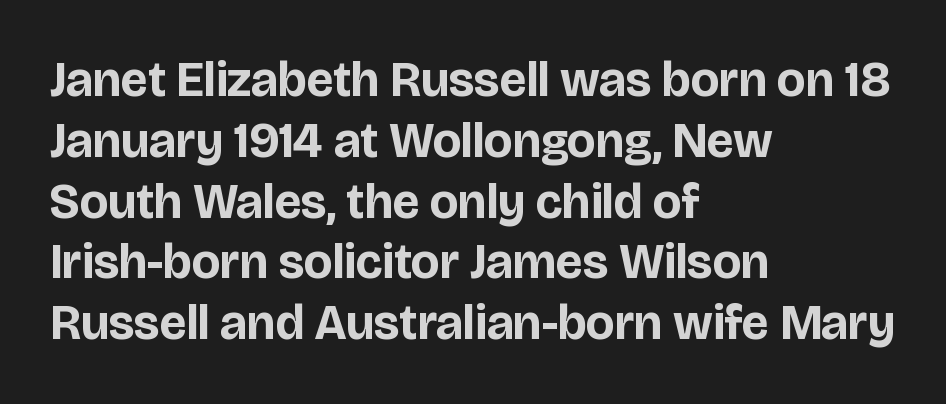
{"serif": "no", "italic": "no", "bold": "yes", "weight": "bold", "width": "normal", "stroke_contrast": "low", "x_height": "large", "monospaced": "no", "underline": "no", "align": "left", "line_spacing_ratio": 1.24, "letter_spacing": "normal", "letter_spacing_em": 0.0, "glyph_px": 49}
